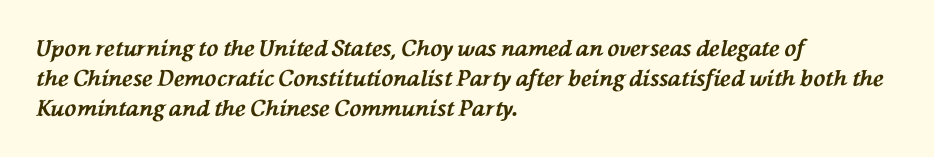
Q: Is the text bold? A: Yes.
Q: Is the text italic (slanted)? A: Yes, it leans left by about 76 degrees.
Q: Is the text underlined? A: No.
Q: How is the paragraph aligned? A: Left-aligned.
Q: Is the spacing between letters normal or unusually wide? A: Normal.
Q: Is the spacing between lines tight, normal or loose? A: Normal.
